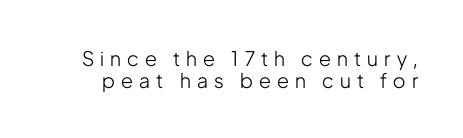
{"italic": "no", "bold": "no", "underline": "no", "line_spacing": "tight", "line_spacing_ratio": 1.09, "letter_spacing": "wide", "letter_spacing_em": 0.31, "glyph_px": 20}
